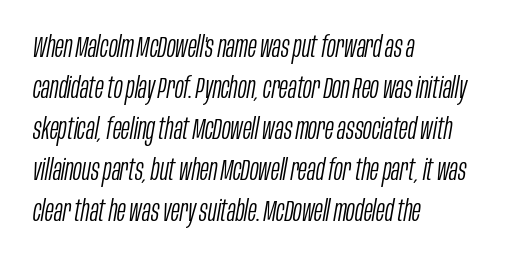
Q: Is the text bold? A: No.
Q: Is the text italic (slanted)? A: Yes, it leans right by about 10 degrees.
Q: Is the text underlined? A: No.
Q: How is the paragraph aligned? A: Left-aligned.
Q: Is the spacing between letters normal or unusually wide? A: Normal.
Q: Is the spacing between lines tight, normal or loose? A: Normal.
Q: Width (condensed, normal, or wide)? A: Condensed.
Q: Stroke contrast? A: Low.
Q: x-height? A: Large.
Q: Monospaced? A: No.
